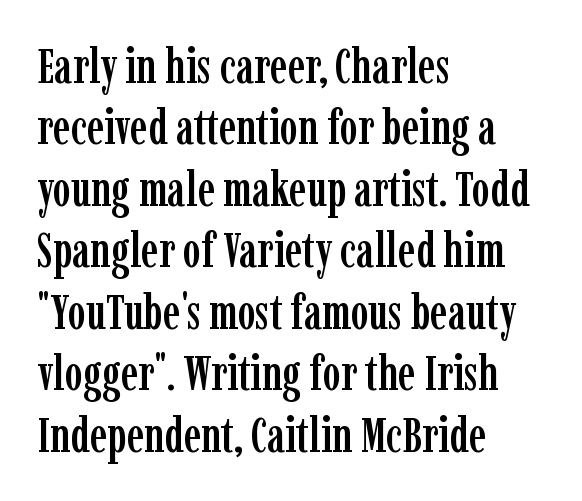
{"serif": "yes", "italic": "no", "width": "condensed", "stroke_contrast": "low", "x_height": "medium", "monospaced": "no", "underline": "no", "align": "left", "line_spacing": "normal", "line_spacing_ratio": 1.28, "letter_spacing": "normal", "letter_spacing_em": 0.0, "glyph_px": 48}
